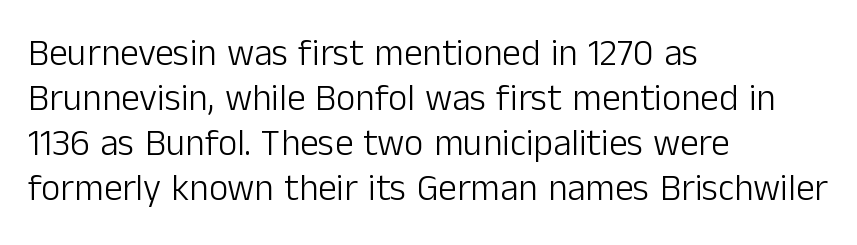
The image shows 37 px light sans-serif type, upright; set left-aligned, line spacing 1.22x, normal letter spacing, not underlined; low stroke contrast and a medium x-height.
